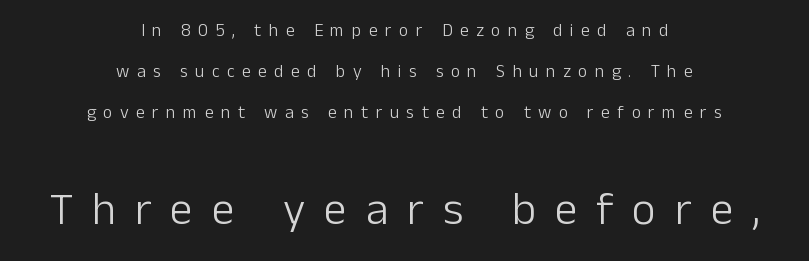
Q: Is the text bold? A: No.
Q: Is the text italic (slanted)? A: No, it is upright.
Q: Is the typeface a serif or a sans-serif typeface? A: Sans-serif.
Q: Is the text underlined? A: No.
Q: How is the paragraph aligned? A: Centered.
Q: Is the spacing between letters normal or unusually wide? A: Unusually wide.
Q: Is the spacing between lines tight, normal or loose? A: Loose.
Q: Which block of text is set in a larger size, the first (top) or the second (bottom)? A: The second (bottom) one.
Q: Width (condensed, normal, or wide)? A: Normal.
Q: Stroke contrast? A: Low.
Q: x-height? A: Medium.
Q: Monospaced? A: No.
